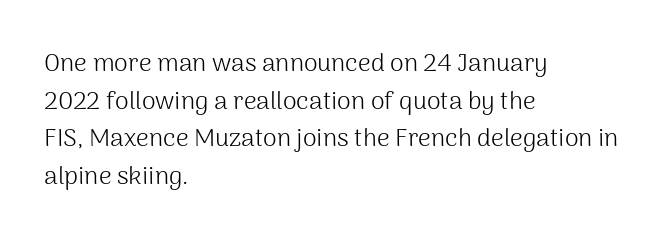
The face used here is rendered with its standard letterfit. Just letters on the line, the space beneath them empty. Caption: face not bold, strokes unweighted. Line spacing here is normal.
